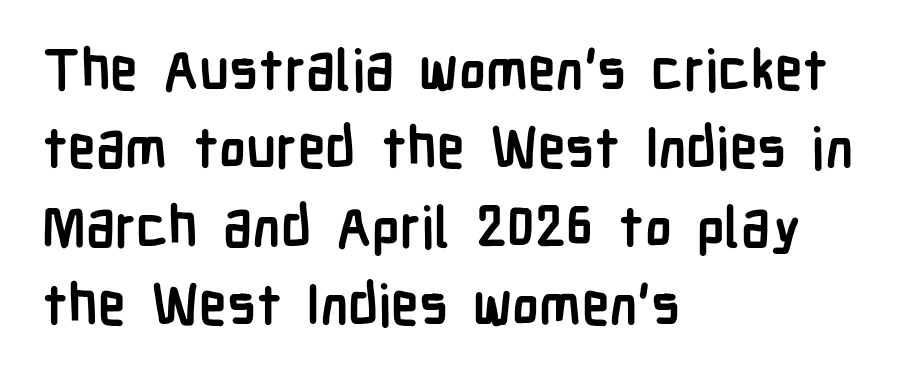
The image shows 56 px semibold, condensed sans-serif type, upright; set left-aligned, normal line spacing (1.4x), normal letter spacing, not underlined; low stroke contrast and a medium x-height.
